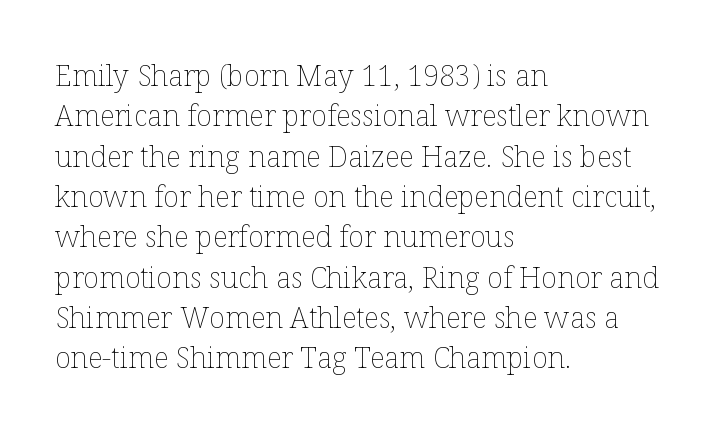
{"italic": "no", "bold": "no", "weight": "thin", "width": "normal", "stroke_contrast": "low", "x_height": "medium", "monospaced": "no", "underline": "no", "align": "left", "line_spacing": "normal", "line_spacing_ratio": 1.39, "letter_spacing": "normal", "letter_spacing_em": 0.0, "glyph_px": 29}
